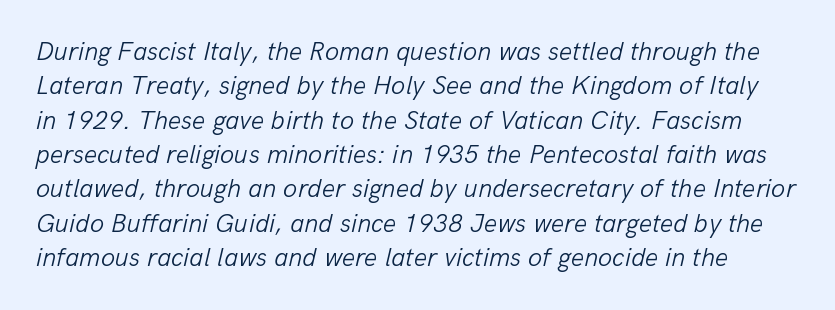
Is the type heavy? It reads as light-to-regular instead. The line texture is even and compact thanks to regular tracking. Unmarked baselines from the first word to the last. Line spacing here is normal. The letters are slanted; this is an italic face.
